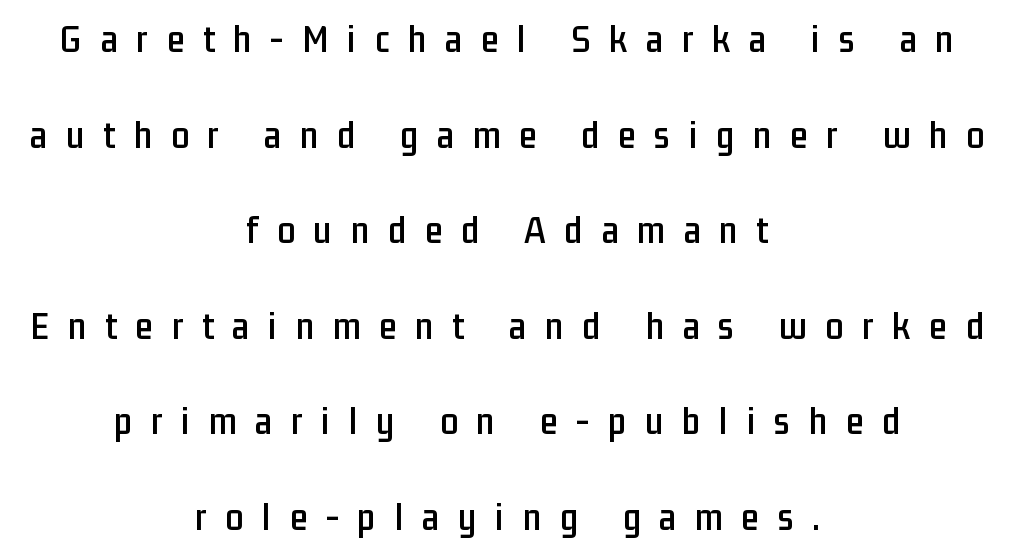
The designer dialed line spacing up above the default. The rendering uses natural spacing where letterforms have individual widths. Which margin do the lines hug? Neither — every line sits in the middle. Characters remain perfectly vertical along every line. Rule under the text: the space is simply empty. The tracking reads as deliberately expanded to a designer's eye.
